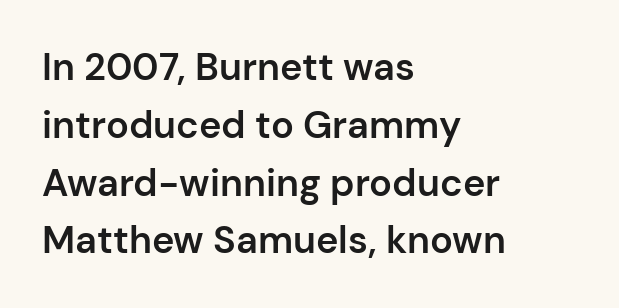
Varying glyph widths throughout — classic text-font behaviour. Posture: straight, roman, zero tilt. Clear beneath every line of the passage. Notice how descenders clear the ascenders below comfortably — that's standard leading.
